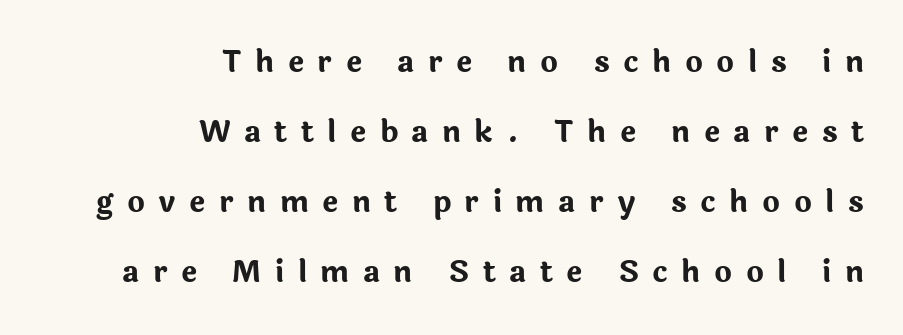
Honestly, there is no underline to notice here at all. Characters follow at a spacing far wider than the type designer built in. If you drew a ruler down the right edge, every line would touch it. A typesetter would label this face a sans.
